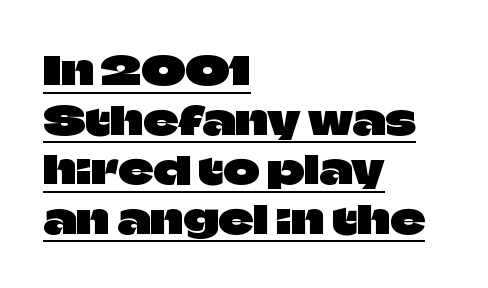
Vertical spacing — default. The lettering is marked with a stroke running underneath it. The passage shown has conventional tracking throughout. Check where the strokes stop: nothing finishes them off — pure sans. The passage shown is typed in a proportional face where columns would drift.
